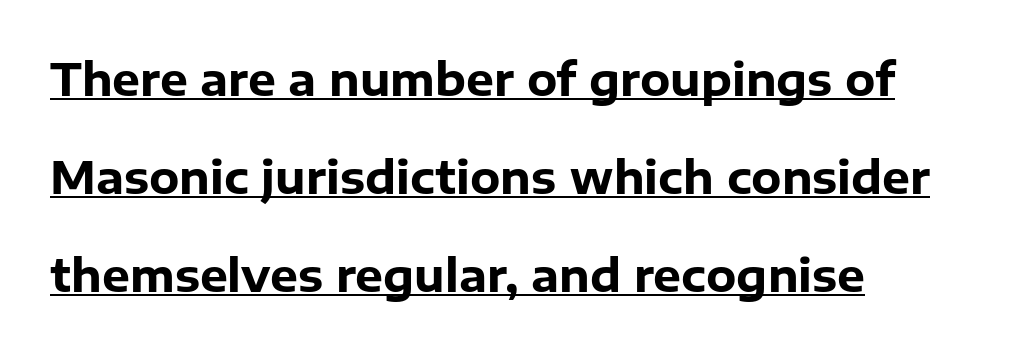
Line beginnings align vertically; line endings do not. Designer's note — italics off, roman on. Every letter is thick-stroked: bold, no question. What stands out about the letter spacing? Nothing — it is the standard amount. A typographer would call this underscored text. Proportional: the letters do not fall into vertical columns.
